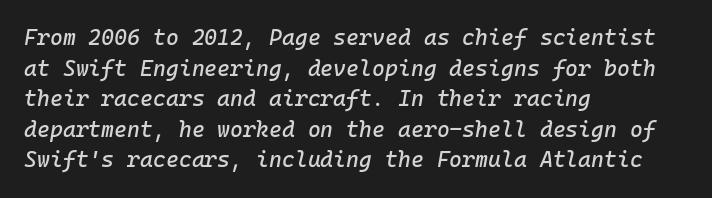
In terms of letterspacing, this is plain default setting. The lettering tilts uniformly, giving the passage an italic look. The space between consecutive lines is moderate. The specimen omits any rule beneath the text block's lines.
